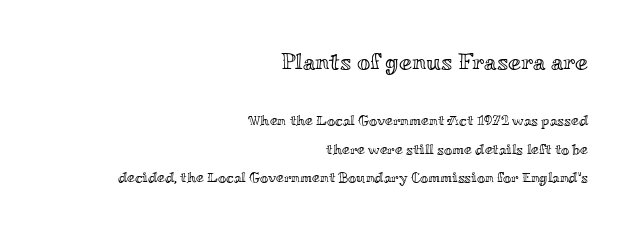
{"italic": "no", "underline": "no", "align": "right", "line_spacing": "loose", "line_spacing_ratio": 2.04, "letter_spacing": "normal", "letter_spacing_em": 0.0, "larger_block": "first", "size_ratio": 1.64, "glyph_px": 23}
